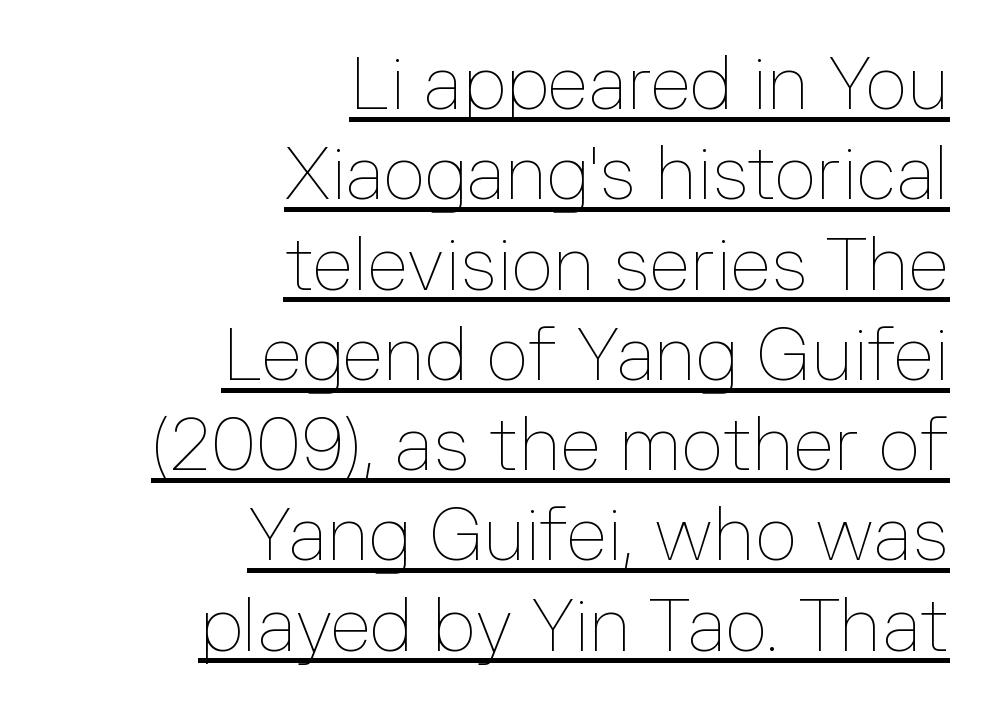
{"italic": "no", "bold": "no", "weight": "thin", "width": "normal", "stroke_contrast": "low", "x_height": "medium", "monospaced": "no", "underline": "yes", "align": "right", "line_spacing_ratio": 1.22, "letter_spacing": "normal", "letter_spacing_em": 0.0, "glyph_px": 74}
